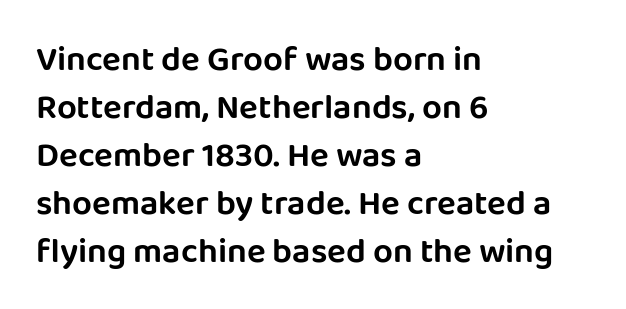
{"serif": "no", "italic": "no", "width": "normal", "stroke_contrast": "low", "x_height": "large", "monospaced": "no", "underline": "no", "align": "left", "line_spacing": "normal", "line_spacing_ratio": 1.37, "letter_spacing": "normal", "letter_spacing_em": 0.0, "glyph_px": 35}
